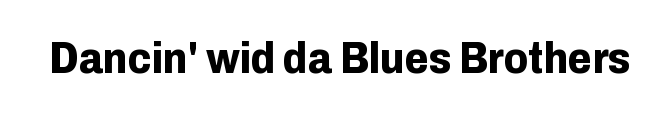
{"serif": "no", "italic": "no", "bold": "yes", "weight": "bold", "width": "normal", "stroke_contrast": "low", "x_height": "medium", "monospaced": "no", "underline": "no", "letter_spacing": "normal", "letter_spacing_em": 0.0, "glyph_px": 44}
